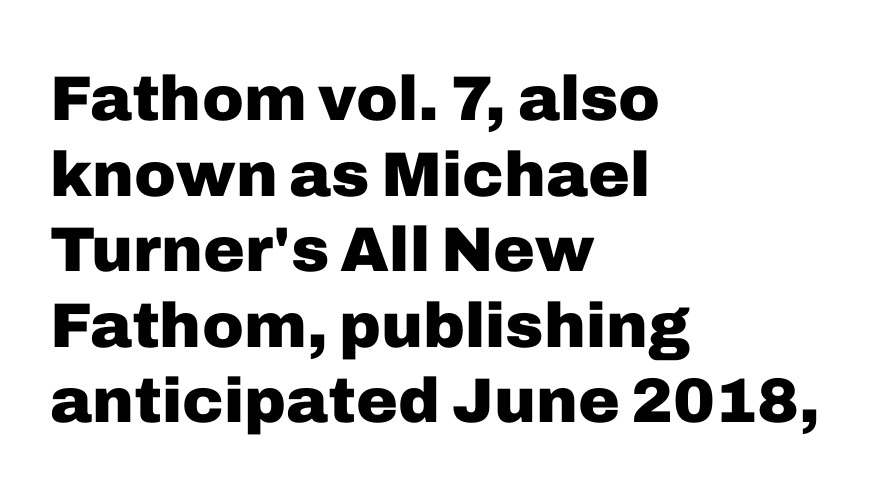
The image shows 63 px heavy sans-serif type, upright; set left-aligned, line spacing 1.2x, normal letter spacing, not underlined; low stroke contrast and a medium x-height.
